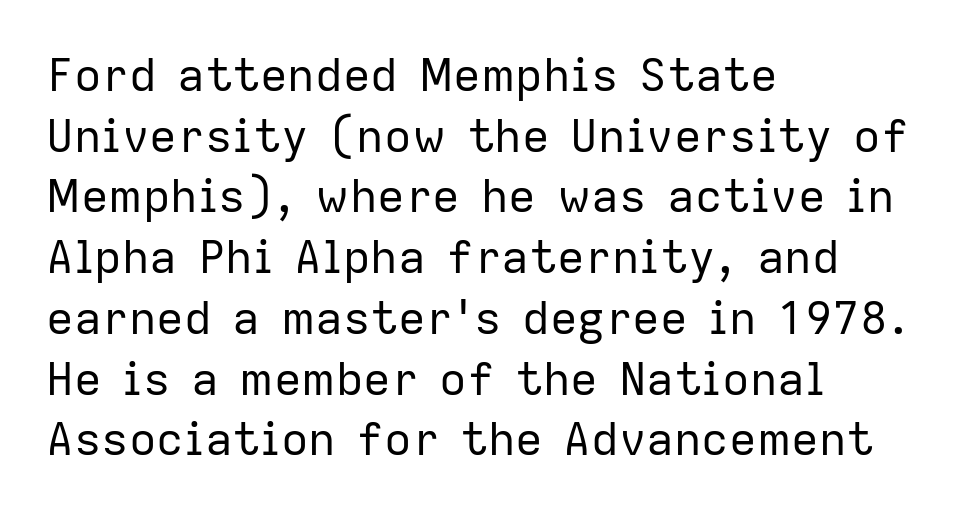
Q: Is the text bold? A: No.
Q: Is the text italic (slanted)? A: No, it is upright.
Q: Is the typeface a serif or a sans-serif typeface? A: Sans-serif.
Q: Is the text underlined? A: No.
Q: How is the paragraph aligned? A: Left-aligned.
Q: Is the spacing between letters normal or unusually wide? A: Normal.
Q: Is the spacing between lines tight, normal or loose? A: Normal.
Q: Width (condensed, normal, or wide)? A: Normal.
Q: Stroke contrast? A: Low.
Q: x-height? A: Medium.
Q: Monospaced? A: No.
